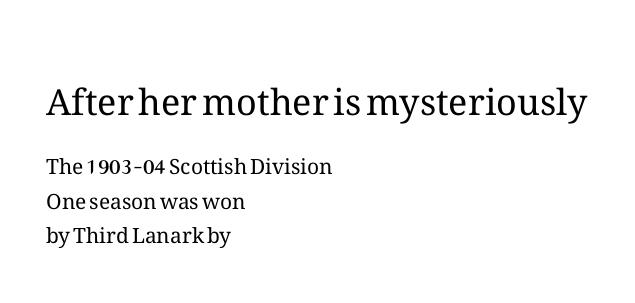
{"italic": "no", "bold": "no", "weight": "regular", "width": "normal", "stroke_contrast": "medium", "x_height": "medium", "monospaced": "no", "underline": "no", "align": "left", "line_spacing": "normal", "line_spacing_ratio": 1.65, "letter_spacing": "normal", "letter_spacing_em": 0.0, "larger_block": "first", "size_ratio": 1.71, "glyph_px": 36}
